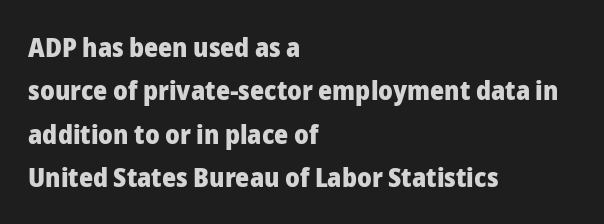
{"italic": "no", "bold": "yes", "underline": "no", "align": "left", "line_spacing": "normal", "line_spacing_ratio": 1.61, "letter_spacing": "normal", "letter_spacing_em": 0.0, "glyph_px": 27}
